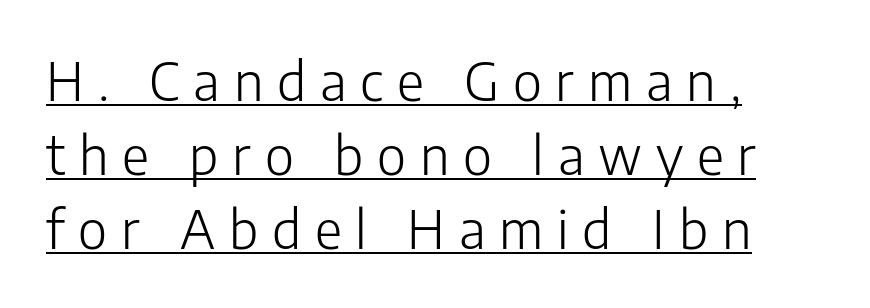
The image shows 53 px light sans-serif type, upright; set left-aligned, normal line spacing (1.4x), unusually wide letter spacing (+0.26 em), underlined; low stroke contrast and a medium x-height.
